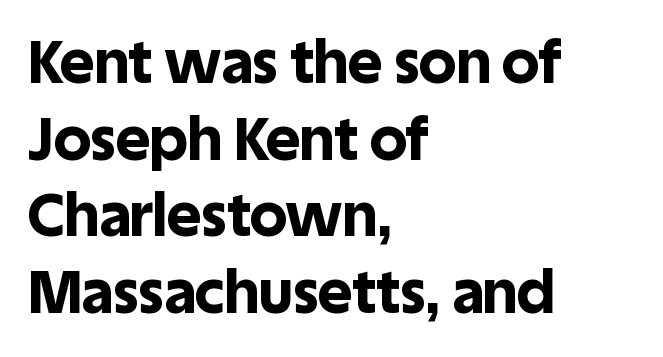
Q: Is the text bold? A: Yes.
Q: Is the text italic (slanted)? A: No, it is upright.
Q: Is the typeface a serif or a sans-serif typeface? A: Sans-serif.
Q: Is the text underlined? A: No.
Q: How is the paragraph aligned? A: Left-aligned.
Q: Is the spacing between letters normal or unusually wide? A: Normal.
Q: Is the spacing between lines tight, normal or loose? A: Normal.
Q: Width (condensed, normal, or wide)? A: Normal.
Q: x-height? A: Large.
Q: Monospaced? A: No.
